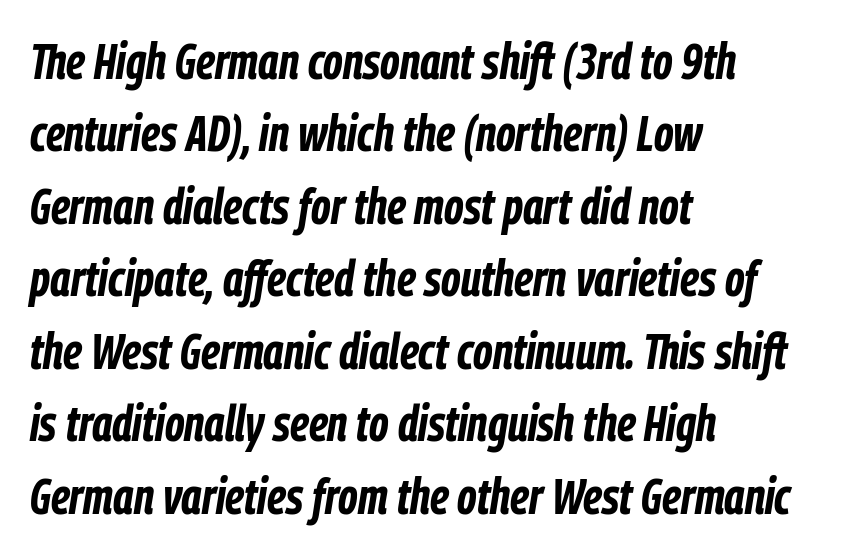
The image shows 50 px bold, condensed type, italic (leaning right); set left-aligned, normal line spacing (1.45x), normal letter spacing, not underlined; low stroke contrast and a medium x-height.
